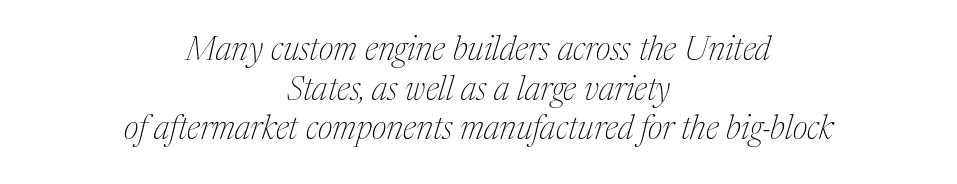
The image shows 33 px thin serif type, italic (leaning right); set centered, line spacing 1.2x, normal letter spacing, not underlined; medium stroke contrast and a medium x-height.
